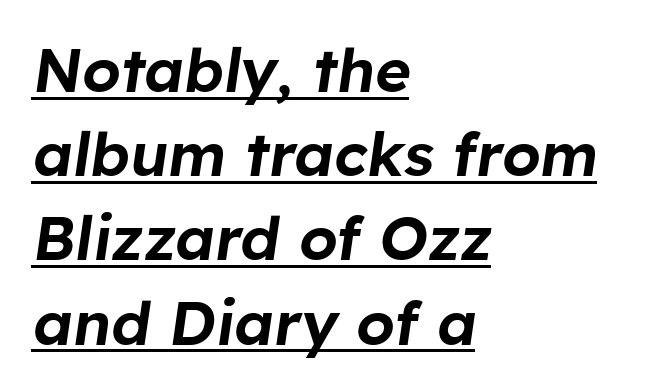
{"italic": "yes", "lean": "right", "slant_degrees": 8, "width": "normal", "stroke_contrast": "low", "x_height": "medium", "monospaced": "no", "underline": "yes", "align": "left", "line_spacing": "normal", "line_spacing_ratio": 1.38, "letter_spacing": "normal", "letter_spacing_em": 0.0, "glyph_px": 61}
